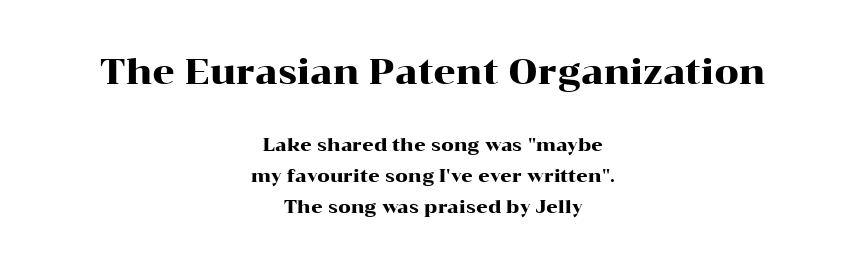
The image shows 35 px wide serif type, upright; set centered, line spacing 1.72x, normal letter spacing, not underlined; the first (top) block is 1.94x larger; high stroke contrast and a medium x-height.
